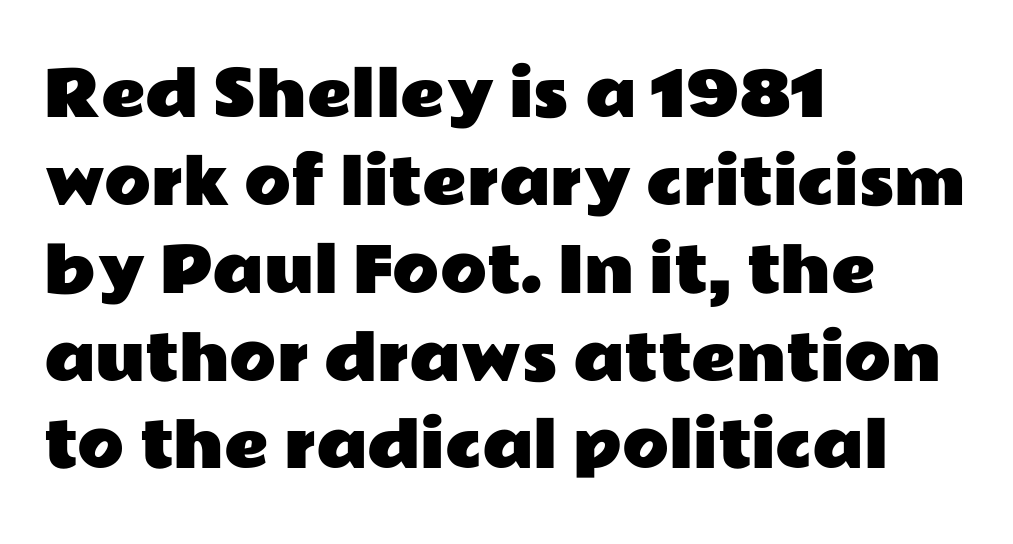
The image shows 61 px wide sans-serif type, upright; set left-aligned, normal line spacing (1.44x), normal letter spacing, not underlined; low stroke contrast and a medium x-height.
